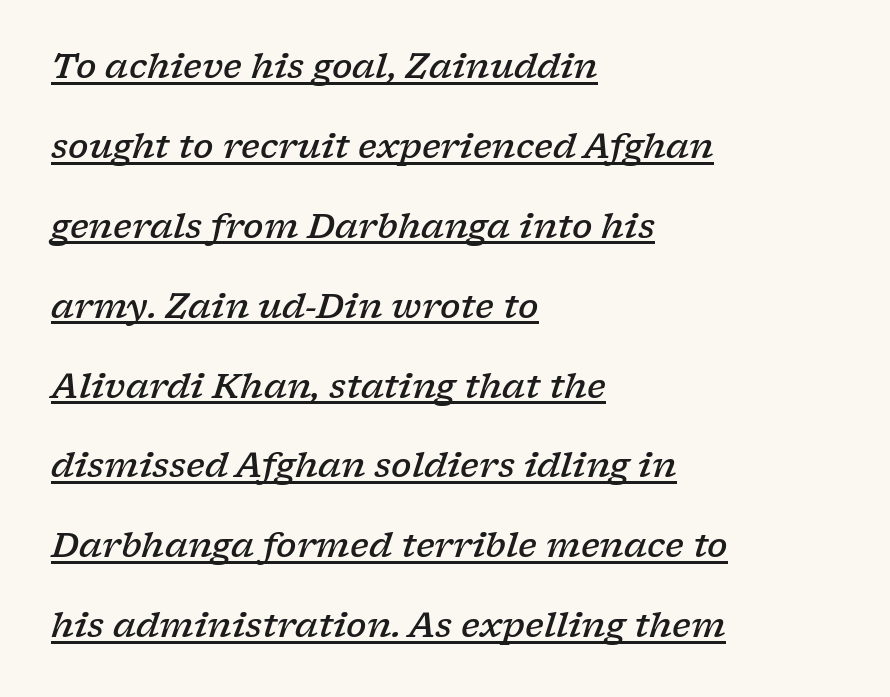
{"serif": "yes", "italic": "yes", "lean": "right", "slant_degrees": 17, "bold": "semi", "weight": "semibold", "width": "wide", "stroke_contrast": "low", "x_height": "medium", "monospaced": "no", "underline": "yes", "align": "left", "line_spacing": "loose", "line_spacing_ratio": 2.35, "letter_spacing": "normal", "letter_spacing_em": 0.0, "glyph_px": 34}
